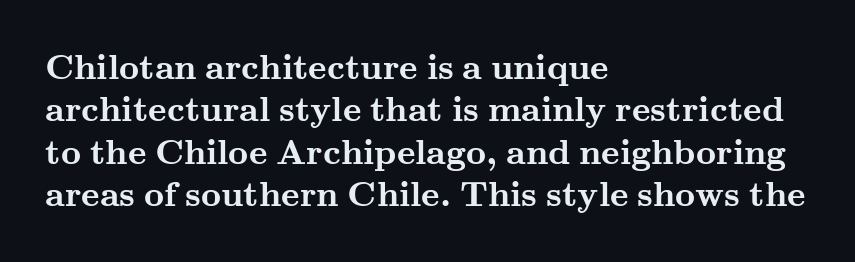
{"serif": "yes", "italic": "no", "bold": "yes", "weight": "semibold", "width": "wide", "stroke_contrast": "medium", "x_height": "small", "monospaced": "no", "underline": "no", "align": "left", "line_spacing_ratio": 1.21, "letter_spacing": "normal", "letter_spacing_em": 0.0, "glyph_px": 35}
